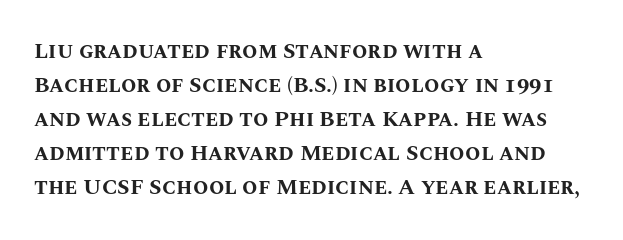
Q: Is the text bold? A: Yes.
Q: Is the text italic (slanted)? A: No, it is upright.
Q: Is the text underlined? A: No.
Q: How is the paragraph aligned? A: Left-aligned.
Q: Is the spacing between letters normal or unusually wide? A: Normal.
Q: Is the spacing between lines tight, normal or loose? A: Normal.
